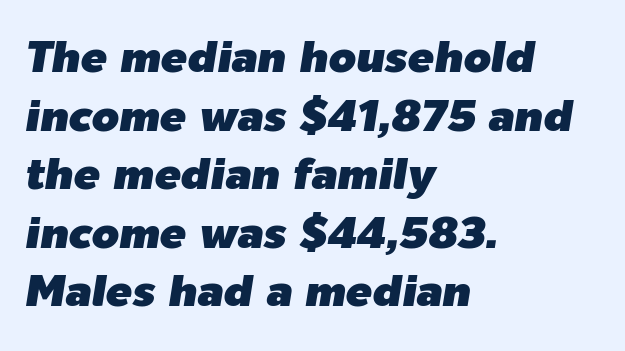
{"italic": "yes", "lean": "right", "slant_degrees": 9, "width": "normal", "stroke_contrast": "low", "x_height": "medium", "monospaced": "no", "underline": "no", "align": "left", "line_spacing": "normal", "line_spacing_ratio": 1.33, "letter_spacing": "normal", "letter_spacing_em": 0.0, "glyph_px": 44}
